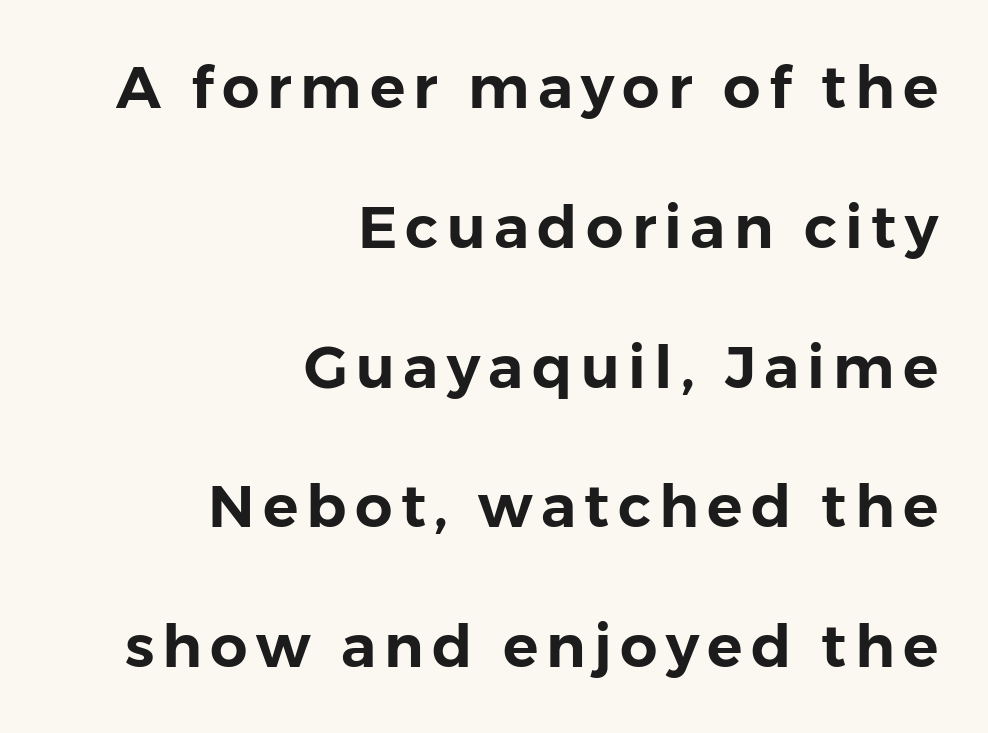
Q: Is the text italic (slanted)? A: No, it is upright.
Q: Is the typeface a serif or a sans-serif typeface? A: Sans-serif.
Q: Is the text underlined? A: No.
Q: How is the paragraph aligned? A: Right-aligned.
Q: Is the spacing between lines tight, normal or loose? A: Loose.
Q: Width (condensed, normal, or wide)? A: Normal.
Q: Stroke contrast? A: Low.
Q: x-height? A: Medium.
Q: Monospaced? A: No.
